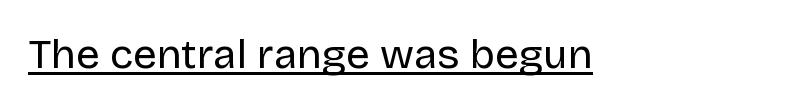
Q: Is the text bold? A: No.
Q: Is the text italic (slanted)? A: No, it is upright.
Q: Is the typeface a serif or a sans-serif typeface? A: Sans-serif.
Q: Is the text underlined? A: Yes.
Q: Is the spacing between letters normal or unusually wide? A: Normal.
Q: Width (condensed, normal, or wide)? A: Normal.
Q: Stroke contrast? A: Low.
Q: x-height? A: Large.
Q: Monospaced? A: No.
